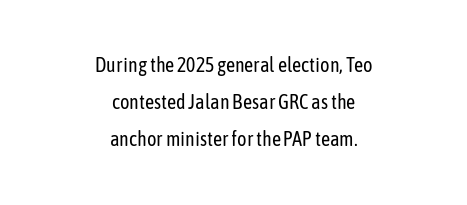
{"italic": "no", "bold": "no", "underline": "no", "align": "center", "line_spacing_ratio": 1.86, "letter_spacing": "normal", "letter_spacing_em": 0.0, "glyph_px": 20}
